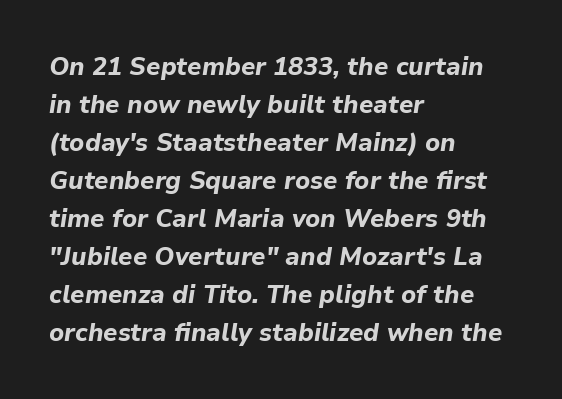
Q: Is the text bold? A: Yes.
Q: Is the text italic (slanted)? A: Yes, it leans right by about 9 degrees.
Q: Is the text underlined? A: No.
Q: How is the paragraph aligned? A: Left-aligned.
Q: Is the spacing between letters normal or unusually wide? A: Normal.
Q: Is the spacing between lines tight, normal or loose? A: Normal.
